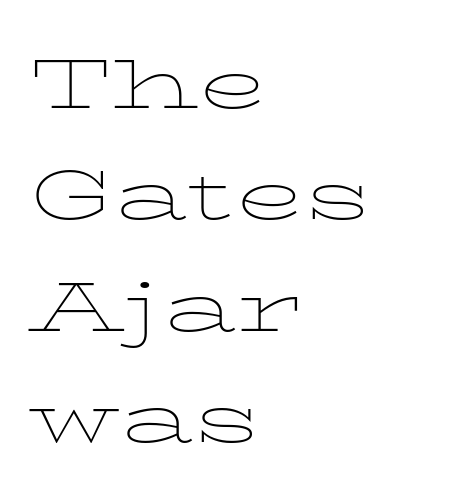
The passage shown has conventional tracking throughout. Weight: regular or lighter. Proportional: the letters do not fall into vertical columns. Underline: absent. Normally led — the rows are evenly, conventionally spaced. The lines are quadded left.
